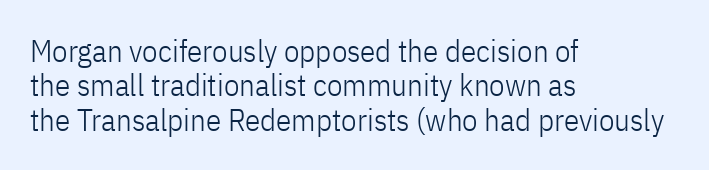
{"serif": "no", "italic": "no", "bold": "no", "weight": "light", "width": "condensed", "stroke_contrast": "low", "x_height": "medium", "monospaced": "no", "underline": "no", "align": "left", "line_spacing": "tight", "line_spacing_ratio": 1.11, "letter_spacing": "normal", "letter_spacing_em": 0.0, "glyph_px": 31}
